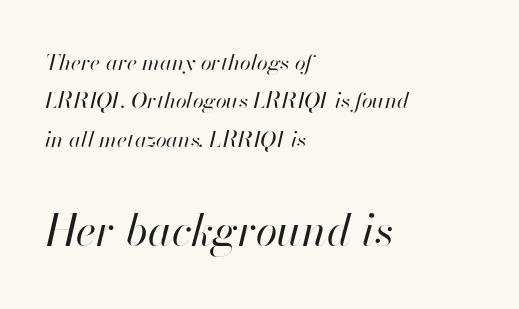
{"italic": "yes", "lean": "right", "slant_degrees": 13, "bold": "no", "weight": "regular", "width": "normal", "stroke_contrast": "high", "x_height": "small", "monospaced": "no", "underline": "no", "align": "left", "line_spacing_ratio": 1.75, "letter_spacing": "normal", "letter_spacing_em": 0.0, "larger_block": "second", "size_ratio": 2.0, "glyph_px": 44}
